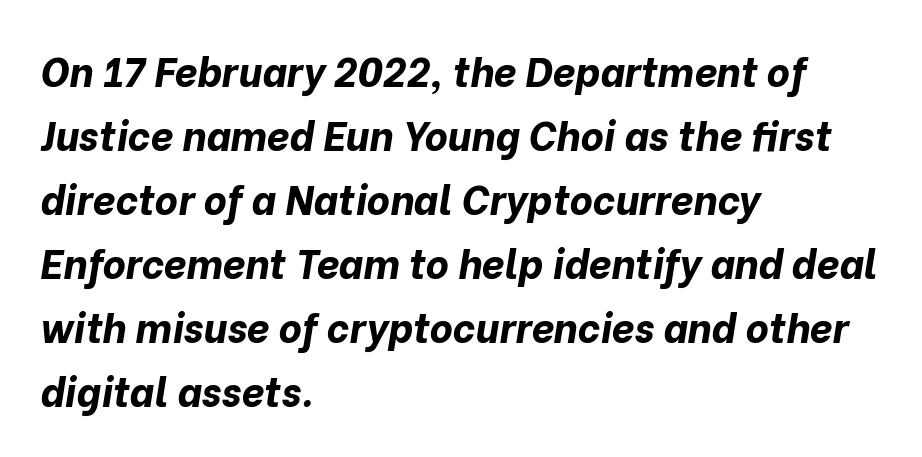
{"italic": "yes", "lean": "right", "slant_degrees": 10, "bold": "yes", "weight": "bold", "width": "normal", "stroke_contrast": "low", "x_height": "medium", "monospaced": "no", "underline": "no", "align": "left", "line_spacing": "normal", "line_spacing_ratio": 1.6, "letter_spacing": "normal", "letter_spacing_em": 0.0, "glyph_px": 40}
